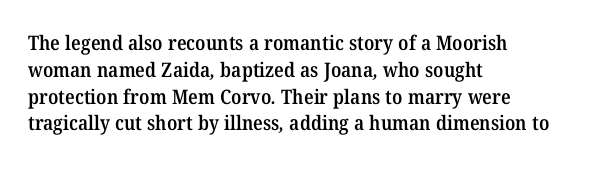
Q: Is the text bold? A: Semi-bold.
Q: Is the text underlined? A: No.
Q: How is the paragraph aligned? A: Left-aligned.
Q: Is the spacing between letters normal or unusually wide? A: Normal.
Q: Is the spacing between lines tight, normal or loose? A: Normal.
